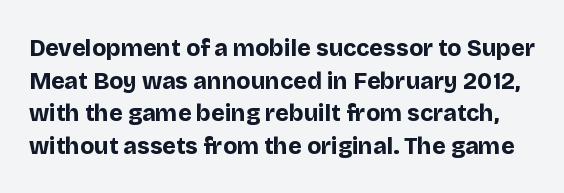
Q: Is the text bold? A: Yes.
Q: Is the text italic (slanted)? A: No, it is upright.
Q: Is the text underlined? A: No.
Q: Is the spacing between letters normal or unusually wide? A: Normal.
Q: Is the spacing between lines tight, normal or loose? A: Normal.
